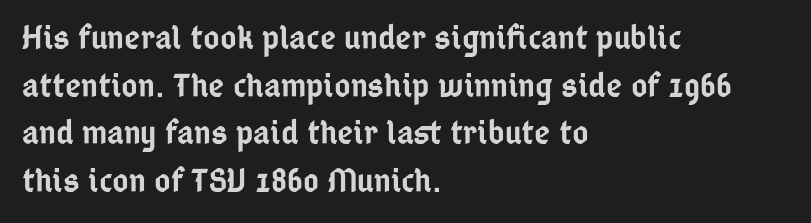
{"serif": "no", "italic": "no", "bold": "semi", "weight": "semibold", "width": "condensed", "stroke_contrast": "low", "x_height": "medium", "monospaced": "no", "underline": "no", "align": "left", "line_spacing": "normal", "line_spacing_ratio": 1.36, "letter_spacing": "normal", "letter_spacing_em": 0.0, "glyph_px": 35}
